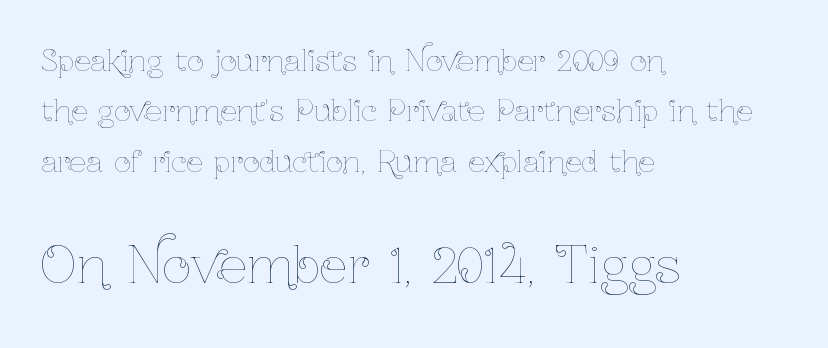
Larger block? The one below; the one above is distinctly smaller. Is this a fixed-width face? No — the glyphs have proportional, varying widths. This rendering leaves character spacing at its baseline value. The text block is weighted toward the left margin, trailing off unevenly rightward. It's the straight-up-and-down kind of type.
